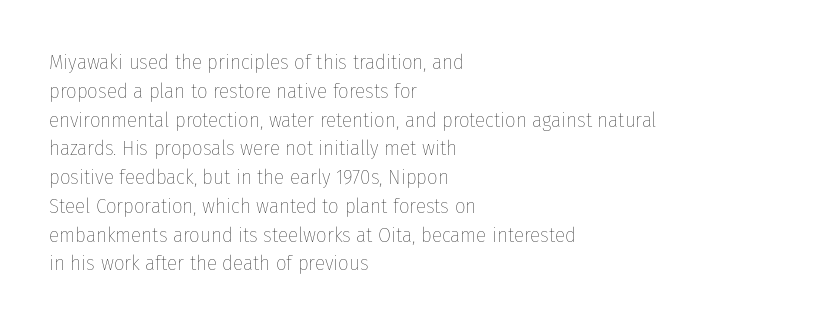
The image shows 21 px text type, upright; set left-aligned, normal line spacing (1.37x), normal letter spacing, not underlined.
